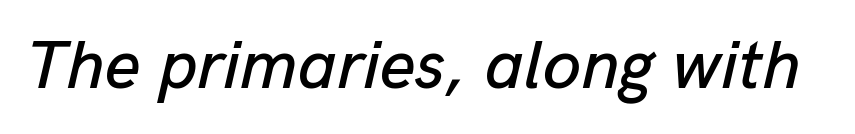
Q: Is the text italic (slanted)? A: Yes, it leans right by about 13 degrees.
Q: Is the text underlined? A: No.
Q: Is the spacing between letters normal or unusually wide? A: Normal.
Q: Width (condensed, normal, or wide)? A: Normal.
Q: Stroke contrast? A: Low.
Q: x-height? A: Medium.
Q: Monospaced? A: No.
